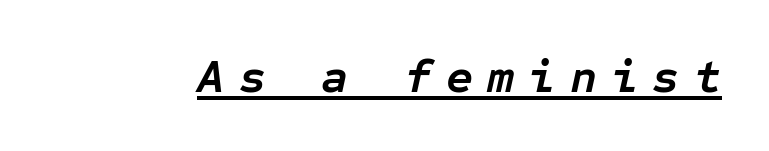
{"italic": "yes", "lean": "right", "slant_degrees": 12, "bold": "yes", "weight": "semibold", "width": "normal", "stroke_contrast": "low", "x_height": "medium", "monospaced": "yes", "underline": "yes", "letter_spacing": "wide", "letter_spacing_em": 0.3, "glyph_px": 47}
